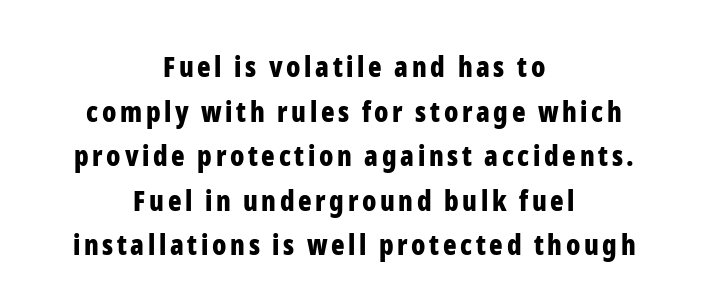
The image shows 28 px bold, condensed sans-serif type, upright; set centered, normal line spacing (1.59x), not underlined; low stroke contrast and a medium x-height.
